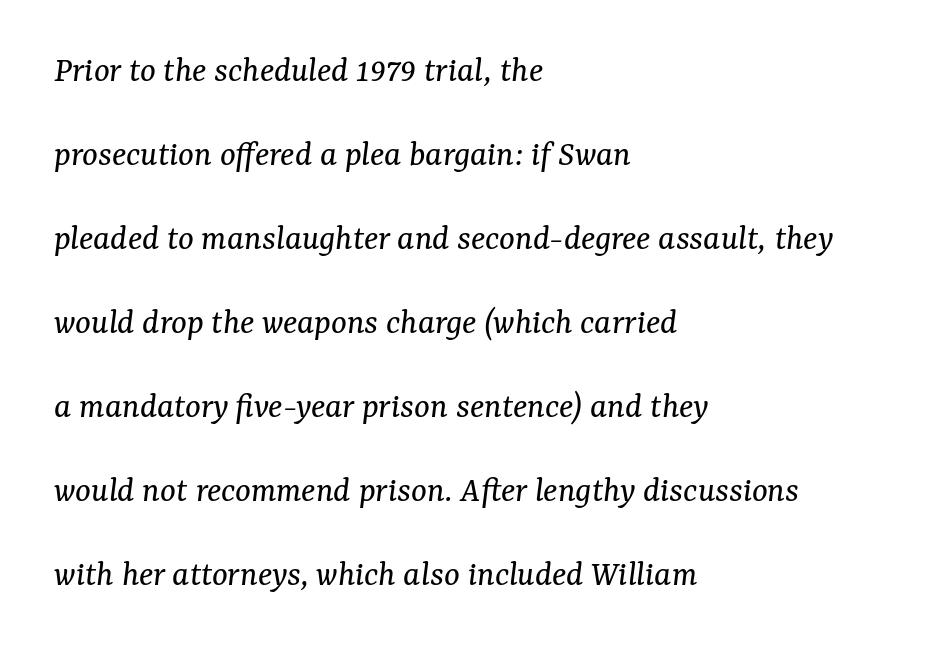
{"serif": "yes", "italic": "yes", "lean": "right", "slant_degrees": 7, "bold": "no", "weight": "regular", "width": "normal", "stroke_contrast": "medium", "x_height": "medium", "monospaced": "no", "underline": "no", "align": "left", "line_spacing": "loose", "line_spacing_ratio": 2.27, "letter_spacing": "normal", "letter_spacing_em": 0.0, "glyph_px": 37}
